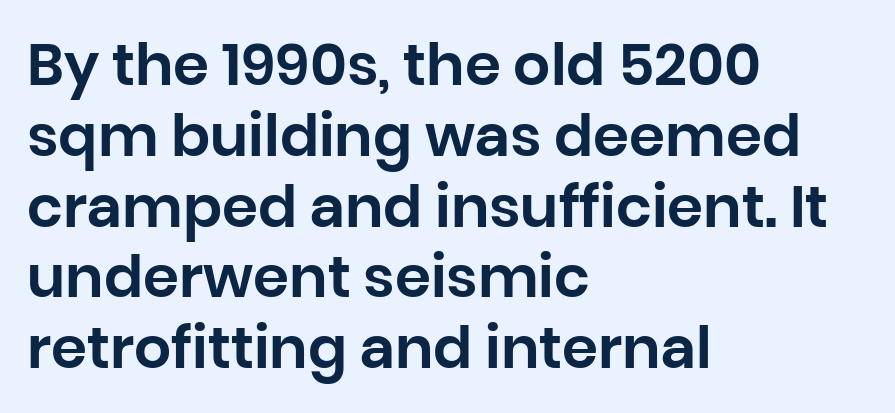
Letterform terminals end flat and unadorned throughout the passage. Proportional: the letters do not fall into vertical columns. Nobody touched the tracking dial on this one. Every stem runs plumb, perpendicular to the baseline.
